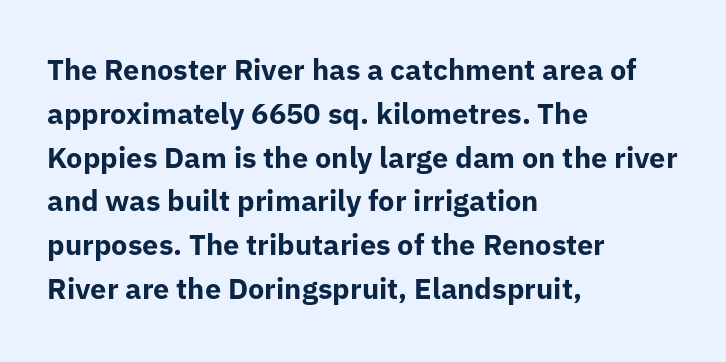
Q: Is the text bold? A: Yes.
Q: Is the text italic (slanted)? A: No, it is upright.
Q: Is the typeface a serif or a sans-serif typeface? A: Sans-serif.
Q: Is the text underlined? A: No.
Q: How is the paragraph aligned? A: Left-aligned.
Q: Is the spacing between letters normal or unusually wide? A: Normal.
Q: Is the spacing between lines tight, normal or loose? A: Normal.
Q: Width (condensed, normal, or wide)? A: Normal.
Q: Stroke contrast? A: Low.
Q: x-height? A: Medium.
Q: Monospaced? A: No.
